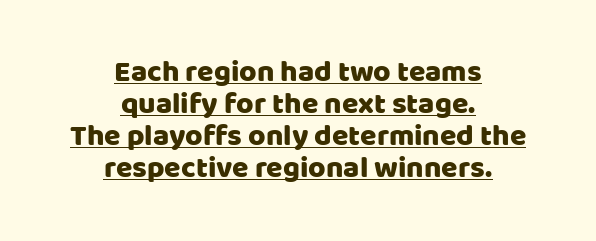
The image shows 30 px sans-serif type, upright; set centered, tight line spacing (1.07x), normal letter spacing, underlined; low stroke contrast and a large x-height.
